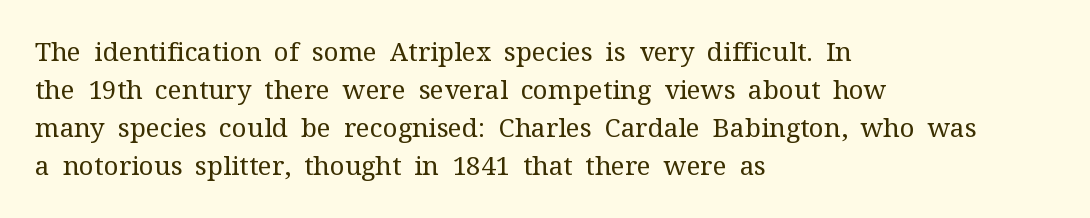
{"italic": "no", "bold": "no", "underline": "no", "align": "left", "line_spacing": "normal", "line_spacing_ratio": 1.46, "letter_spacing": "normal", "letter_spacing_em": 0.0, "glyph_px": 26}
